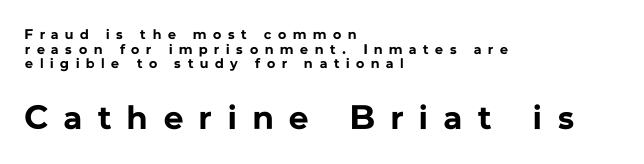
{"serif": "no", "italic": "no", "bold": "yes", "weight": "bold", "width": "normal", "stroke_contrast": "low", "x_height": "medium", "monospaced": "no", "underline": "no", "align": "left", "line_spacing": "tight", "line_spacing_ratio": 1.05, "letter_spacing": "wide", "letter_spacing_em": 0.48, "larger_block": "second", "size_ratio": 2.43, "glyph_px": 34}
